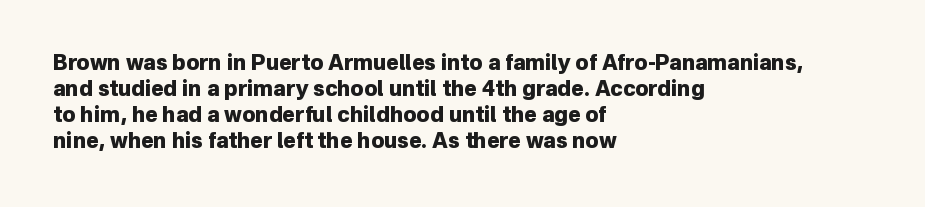
{"italic": "no", "bold": "yes", "underline": "no", "align": "left", "line_spacing_ratio": 1.24, "letter_spacing": "normal", "letter_spacing_em": 0.0, "glyph_px": 21}
